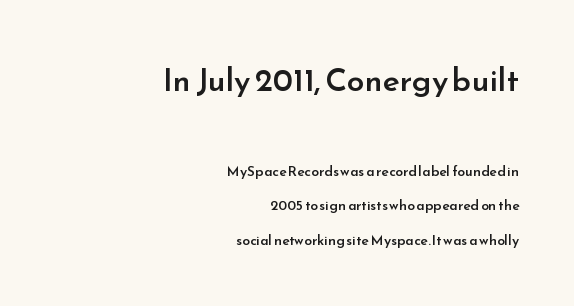
Large over small — that's the arrangement of the two blocks here. Classification — sans serif. A typesetter would call this proportional, since set widths differ per character. Quick note: interline space is abundant.
